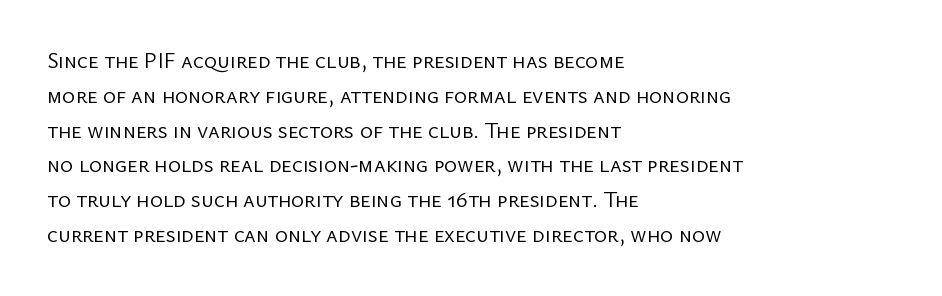
Q: Is the text bold? A: No.
Q: Is the text italic (slanted)? A: No, it is upright.
Q: Is the text underlined? A: No.
Q: How is the paragraph aligned? A: Left-aligned.
Q: Is the spacing between letters normal or unusually wide? A: Normal.
Q: Is the spacing between lines tight, normal or loose? A: Normal.
